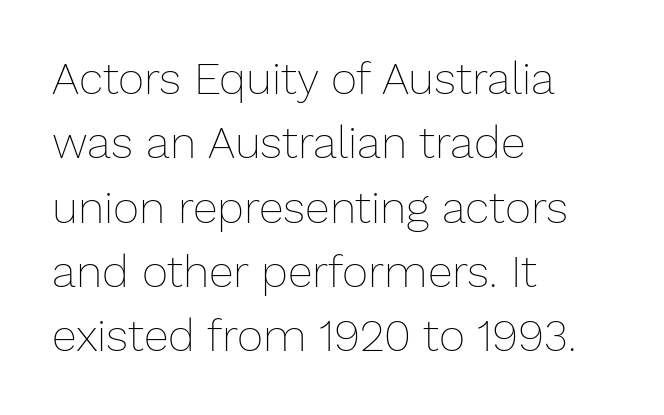
The typography opts for an upright posture over an oblique one. Letter spacing: default. The block of text has a typical density, with ordinary space between rows. Underline: absent. Alignment: flush left.
